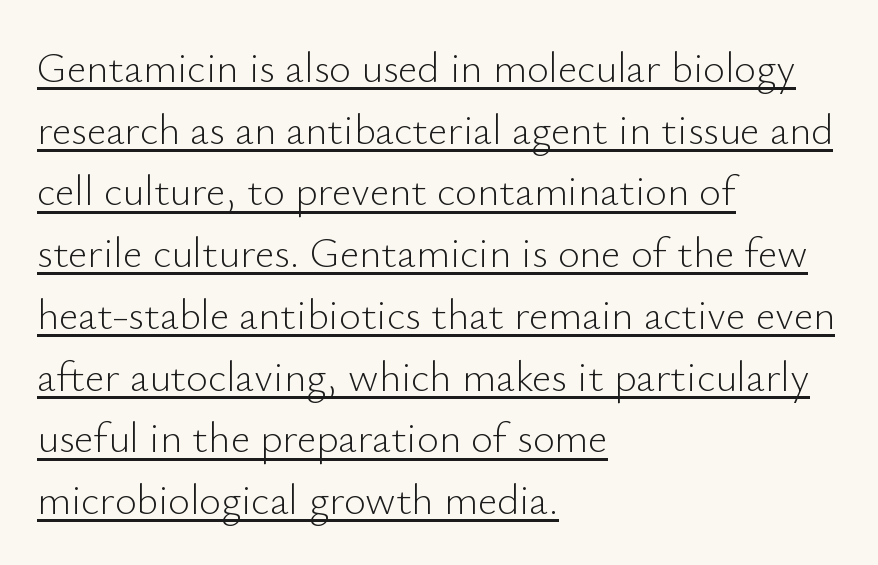
{"serif": "no", "italic": "no", "bold": "no", "weight": "light", "width": "normal", "stroke_contrast": "low", "x_height": "small", "monospaced": "no", "underline": "yes", "align": "left", "line_spacing": "normal", "line_spacing_ratio": 1.47, "letter_spacing": "normal", "letter_spacing_em": 0.0, "glyph_px": 42}
